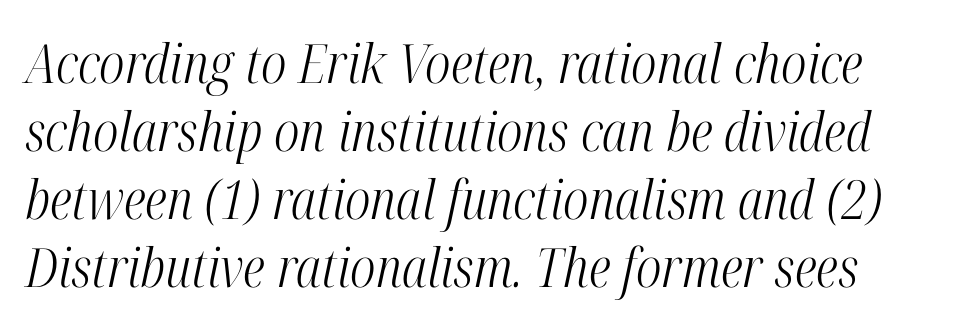
Q: Is the text bold? A: No.
Q: Is the text italic (slanted)? A: Yes, it leans right by about 12 degrees.
Q: Is the typeface a serif or a sans-serif typeface? A: Serif.
Q: Is the text underlined? A: No.
Q: Is the spacing between letters normal or unusually wide? A: Normal.
Q: Is the spacing between lines tight, normal or loose? A: Normal.
Q: Width (condensed, normal, or wide)? A: Condensed.
Q: Stroke contrast? A: High.
Q: x-height? A: Medium.
Q: Monospaced? A: No.
